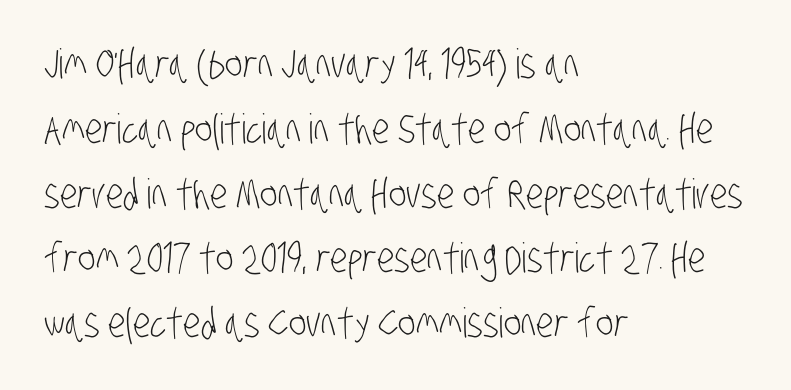
Q: Is the text bold? A: No.
Q: Is the typeface a serif or a sans-serif typeface? A: Sans-serif.
Q: Is the text underlined? A: No.
Q: How is the paragraph aligned? A: Left-aligned.
Q: Is the spacing between letters normal or unusually wide? A: Normal.
Q: Is the spacing between lines tight, normal or loose? A: Normal.
Q: Width (condensed, normal, or wide)? A: Condensed.
Q: Stroke contrast? A: Low.
Q: x-height? A: Large.
Q: Monospaced? A: No.
